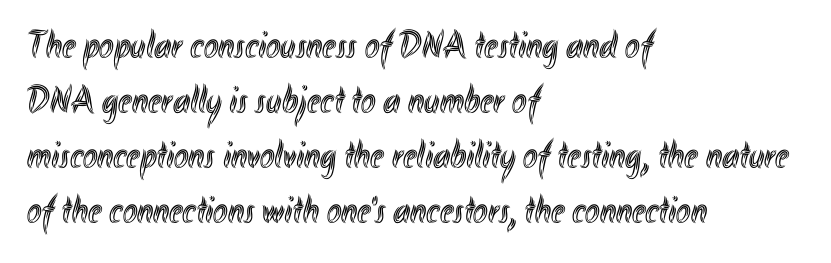
Underline: absent. Do the characters align in a grid? No, the font is proportional. The horizontal fit of the characters is conventional and even. This rendering uses left alignment, leaving the right contour irregular. Leading matches the norm, producing a regular column.
